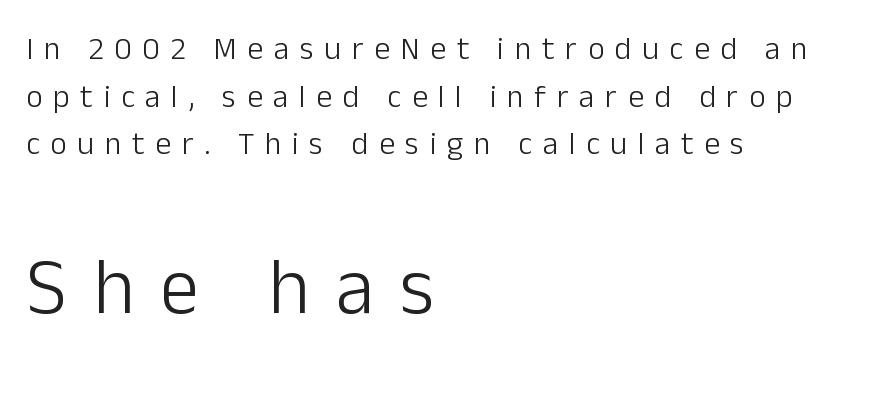
{"serif": "no", "italic": "no", "bold": "no", "weight": "light", "width": "normal", "stroke_contrast": "low", "x_height": "medium", "monospaced": "no", "underline": "no", "align": "left", "line_spacing": "normal", "line_spacing_ratio": 1.49, "letter_spacing": "wide", "letter_spacing_em": 0.33, "larger_block": "second", "size_ratio": 2.47, "glyph_px": 79}
